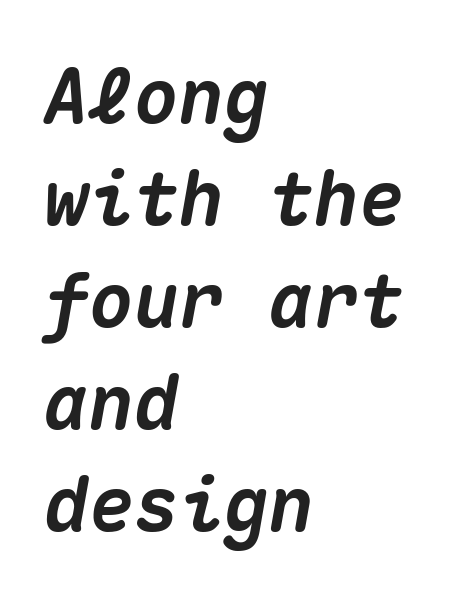
{"italic": "yes", "lean": "right", "slant_degrees": 10, "bold": "yes", "weight": "heavy", "width": "normal", "stroke_contrast": "medium", "x_height": "medium", "monospaced": "yes", "underline": "no", "align": "left", "line_spacing": "normal", "line_spacing_ratio": 1.36, "letter_spacing": "normal", "letter_spacing_em": 0.0, "glyph_px": 75}
